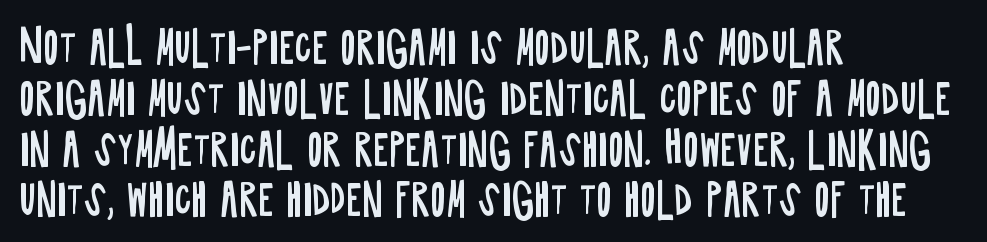
{"serif": "no", "italic": "no", "bold": "no", "weight": "regular", "width": "condensed", "stroke_contrast": "low", "x_height": "large", "monospaced": "no", "underline": "no", "align": "left", "line_spacing_ratio": 1.21, "letter_spacing": "normal", "letter_spacing_em": 0.0, "glyph_px": 42}
